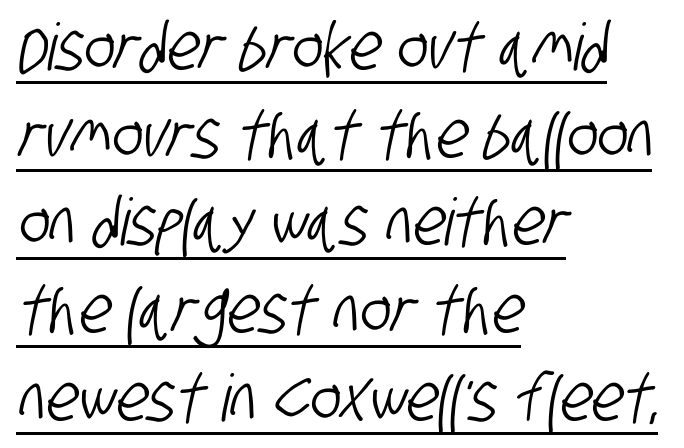
The rendering uses the underline text-decoration. These lines stack with their left ends in a neat column. What stands out about the letter spacing? Nothing — it is the standard amount. You can tell from the bare stems that sans-serif type was used. Looks like regular typesetting: each glyph gets only the width it needs. This block has exactly the height ordinary leading produces.
